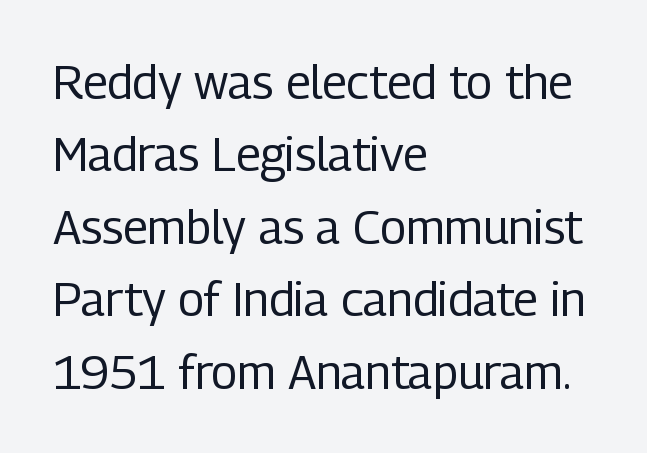
{"serif": "no", "italic": "no", "bold": "no", "weight": "regular", "width": "condensed", "stroke_contrast": "low", "x_height": "medium", "monospaced": "no", "underline": "no", "align": "left", "line_spacing": "normal", "line_spacing_ratio": 1.54, "letter_spacing": "normal", "letter_spacing_em": 0.0, "glyph_px": 47}
